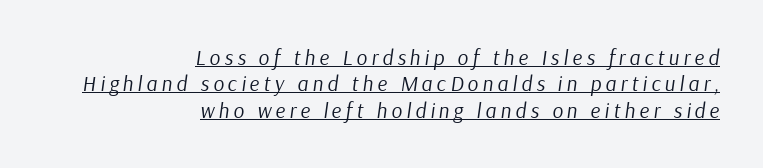
Q: Is the text bold? A: No.
Q: Is the text italic (slanted)? A: Yes, it leans right by about 9 degrees.
Q: Is the text underlined? A: Yes.
Q: How is the paragraph aligned? A: Right-aligned.
Q: Is the spacing between letters normal or unusually wide? A: Unusually wide.
Q: Is the spacing between lines tight, normal or loose? A: Normal.
